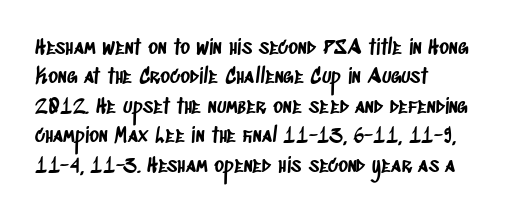
The image shows 21 px text type; set left-aligned, normal line spacing (1.4x), normal letter spacing, not underlined.
